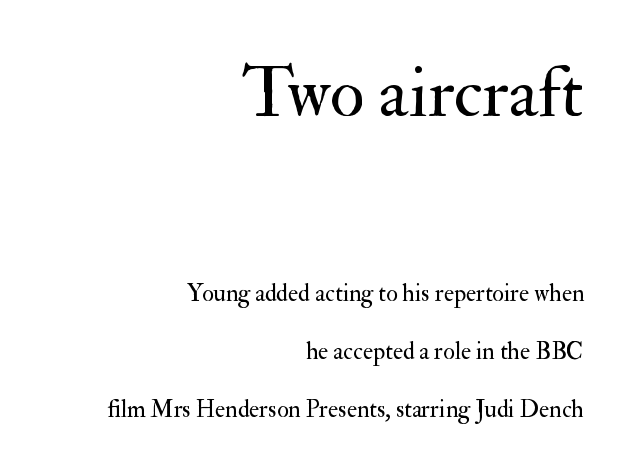
{"serif": "yes", "italic": "no", "bold": "no", "weight": "regular", "width": "normal", "stroke_contrast": "medium", "x_height": "small", "monospaced": "no", "underline": "no", "align": "right", "line_spacing": "loose", "line_spacing_ratio": 2.42, "letter_spacing": "normal", "letter_spacing_em": 0.0, "larger_block": "first", "size_ratio": 2.96, "glyph_px": 71}
